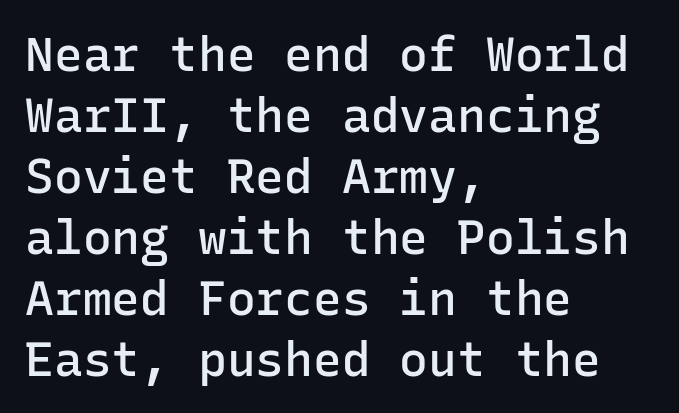
The image shows 48 px semibold sans-serif type, upright, monospaced; set left-aligned, normal line spacing (1.27x), normal letter spacing, not underlined; low stroke contrast and a medium x-height.
